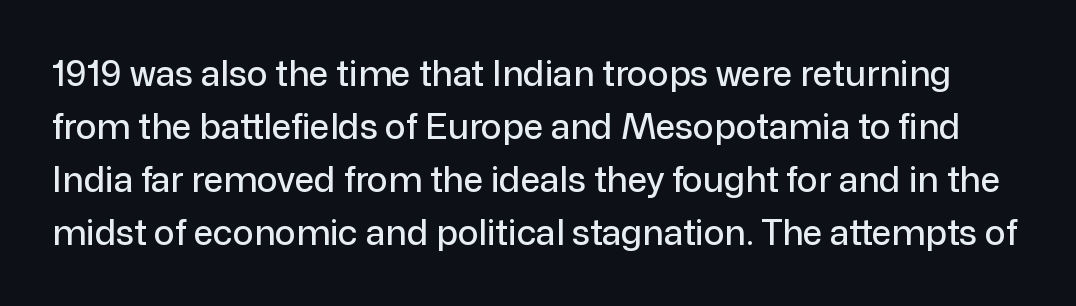
The image shows 35 px sans-serif type, upright; set normal line spacing (1.51x), normal letter spacing, not underlined; low stroke contrast and a medium x-height.
